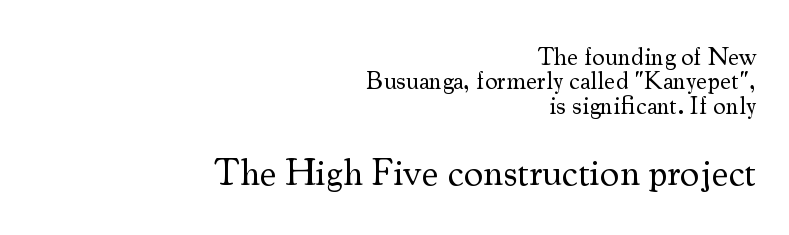
The image shows 38 px regular-weight serif type, upright; set right-aligned, tight line spacing (0.98x), normal letter spacing, not underlined; the second (bottom) block is 1.52x larger; medium stroke contrast and a small x-height.
